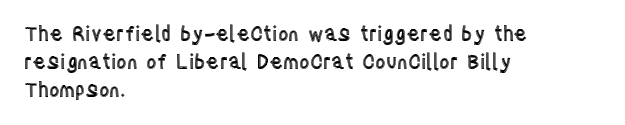
{"italic": "no", "underline": "no", "align": "left", "line_spacing": "normal", "line_spacing_ratio": 1.41, "letter_spacing": "normal", "letter_spacing_em": 0.0, "glyph_px": 20}
